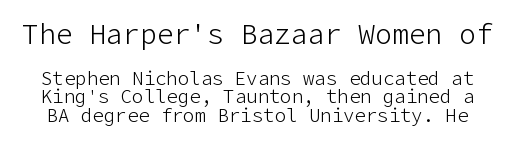
{"serif": "no", "italic": "no", "bold": "no", "weight": "light", "width": "normal", "stroke_contrast": "low", "x_height": "medium", "underline": "no", "line_spacing": "tight", "line_spacing_ratio": 0.98, "letter_spacing": "normal", "letter_spacing_em": 0.0, "larger_block": "first", "size_ratio": 1.47, "glyph_px": 28}
